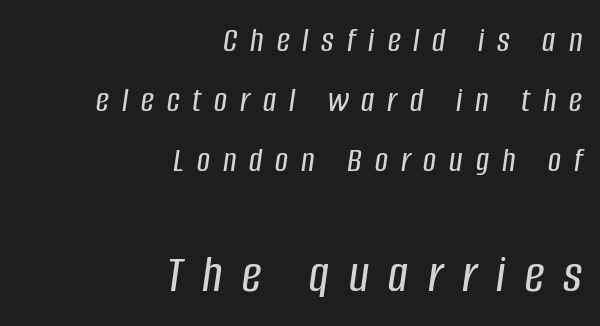
Q: Is the text italic (slanted)? A: Yes, it leans right by about 8 degrees.
Q: Is the text underlined? A: No.
Q: How is the paragraph aligned? A: Right-aligned.
Q: Is the spacing between letters normal or unusually wide? A: Unusually wide.
Q: Is the spacing between lines tight, normal or loose? A: Normal.
Q: Which block of text is set in a larger size, the first (top) or the second (bottom)? A: The second (bottom) one.
Q: Width (condensed, normal, or wide)? A: Condensed.
Q: Stroke contrast? A: Low.
Q: x-height? A: Large.
Q: Monospaced? A: No.
